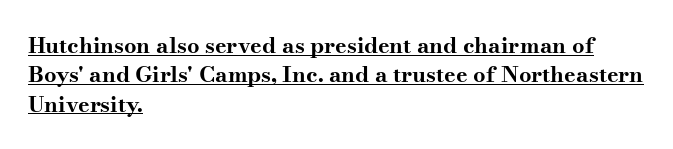
{"italic": "no", "bold": "yes", "underline": "yes", "align": "left", "line_spacing": "normal", "line_spacing_ratio": 1.33, "letter_spacing": "normal", "letter_spacing_em": 0.0, "glyph_px": 22}
